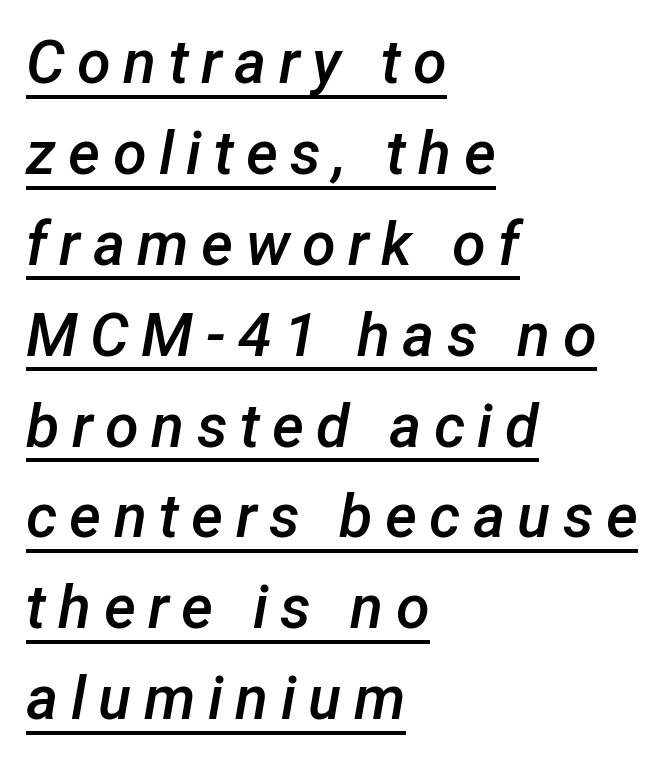
Q: Is the text bold? A: Semi-bold.
Q: Is the text italic (slanted)? A: Yes, it leans right by about 12 degrees.
Q: Is the text underlined? A: Yes.
Q: How is the paragraph aligned? A: Left-aligned.
Q: Is the spacing between letters normal or unusually wide? A: Unusually wide.
Q: Is the spacing between lines tight, normal or loose? A: Normal.
Q: Width (condensed, normal, or wide)? A: Normal.
Q: Stroke contrast? A: Low.
Q: x-height? A: Medium.
Q: Monospaced? A: No.
